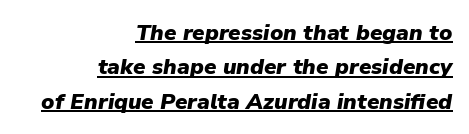
Q: Is the text bold? A: Yes.
Q: Is the text italic (slanted)? A: Yes, it leans right by about 9 degrees.
Q: Is the text underlined? A: Yes.
Q: How is the paragraph aligned? A: Right-aligned.
Q: Is the spacing between letters normal or unusually wide? A: Normal.
Q: Is the spacing between lines tight, normal or loose? A: Normal.
